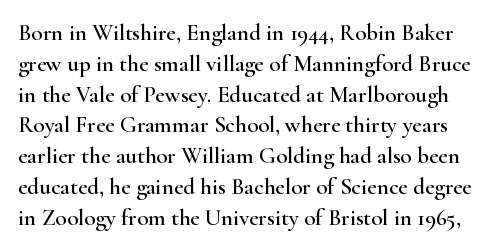
Characters follow at the spacing the type designer built in. These lines were composed using upright roman letters. Underlining? Definitely not there. Line spacing here is normal.
